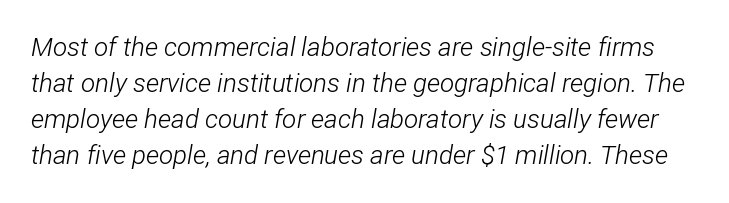
Q: Is the text bold? A: No.
Q: Is the text italic (slanted)? A: Yes, it leans right by about 12 degrees.
Q: Is the text underlined? A: No.
Q: Is the spacing between letters normal or unusually wide? A: Normal.
Q: Is the spacing between lines tight, normal or loose? A: Normal.
